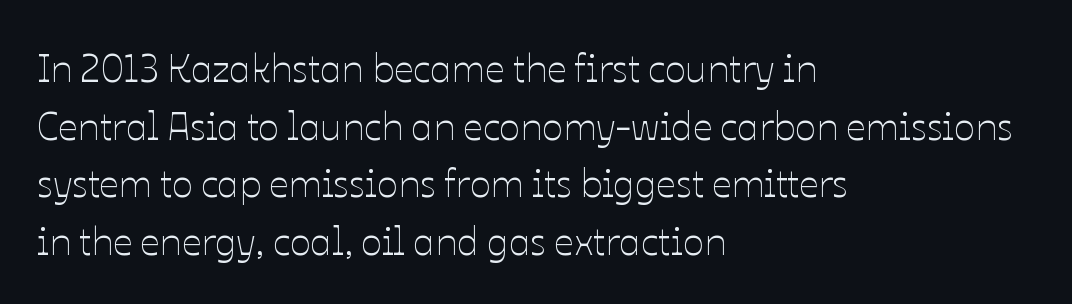
Q: Is the text bold? A: No.
Q: Is the text italic (slanted)? A: No, it is upright.
Q: Is the text underlined? A: No.
Q: How is the paragraph aligned? A: Left-aligned.
Q: Is the spacing between letters normal or unusually wide? A: Normal.
Q: Is the spacing between lines tight, normal or loose? A: Normal.
Q: Width (condensed, normal, or wide)? A: Normal.
Q: Stroke contrast? A: Low.
Q: x-height? A: Medium.
Q: Monospaced? A: No.
